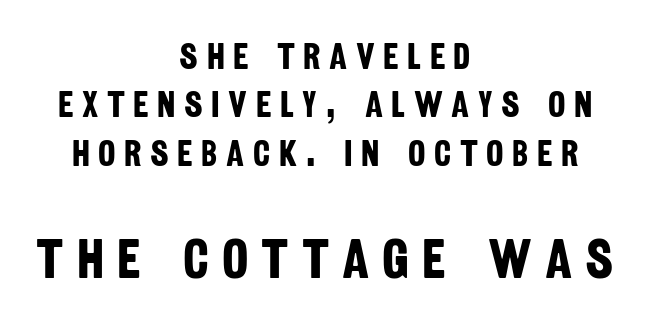
The image shows 56 px bold, condensed sans-serif type; set centered, normal line spacing (1.31x), unusually wide letter spacing (+0.23 em), not underlined; the second (bottom) block is 1.51x larger; low stroke contrast and a large x-height.
